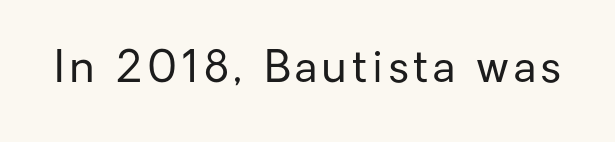
{"serif": "no", "italic": "no", "bold": "no", "weight": "regular", "width": "normal", "stroke_contrast": "low", "x_height": "medium", "monospaced": "no", "underline": "no", "glyph_px": 44}
